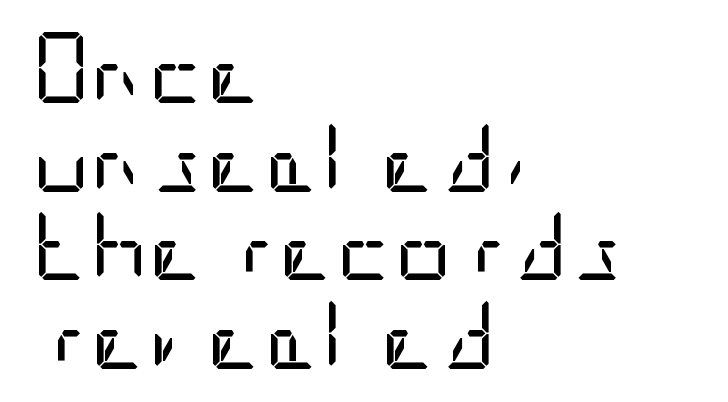
The image shows 71 px regular-weight, condensed sans-serif type, upright; set left-aligned, normal line spacing (1.25x), normal letter spacing, not underlined; low stroke contrast and a large x-height.
